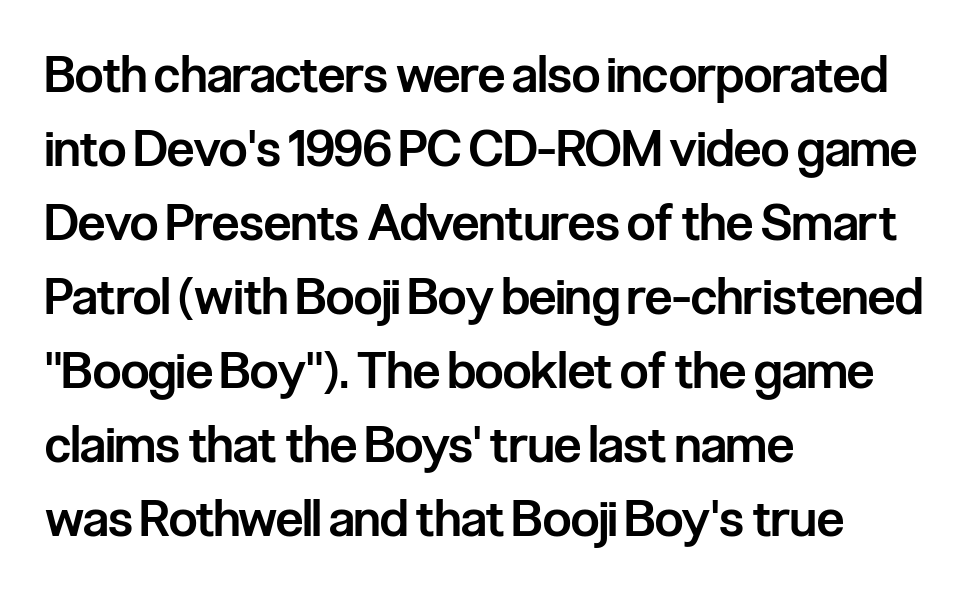
Each letter keeps its own natural width here, so spacing adapts to shape. Notice the strokes are somewhat thickened but not fully heavy: this is a semibold. Each word holds together tightly as a unit, with standard inter-letter gaps. Regarding serifs, this sample does without them. Quick note: not italic, upright. Honestly, there is no underline to notice here at all.
